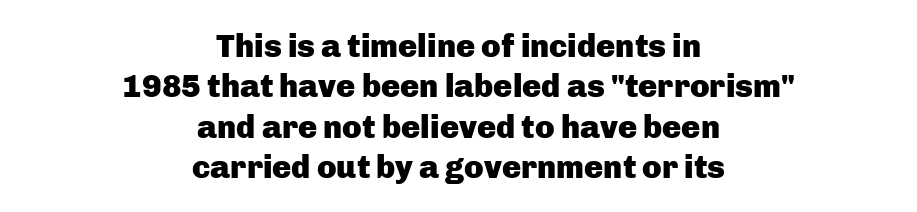
As a designer I'd log this as weight 700, bold. In terms of posture, this sample is upright. The paragraph shown floats in the horizontal middle. The rendering uses natural spacing where letterforms have individual widths. The rows are spaced the way most documents space them. The gaps between neighbouring characters are ordinary and unremarkable.
